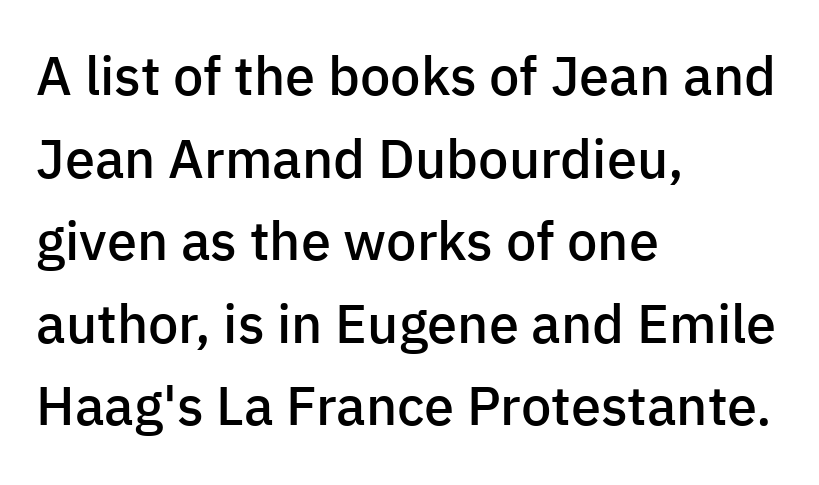
Q: Is the text bold? A: Semi-bold.
Q: Is the text italic (slanted)? A: No, it is upright.
Q: Is the typeface a serif or a sans-serif typeface? A: Sans-serif.
Q: Is the text underlined? A: No.
Q: How is the paragraph aligned? A: Left-aligned.
Q: Is the spacing between letters normal or unusually wide? A: Normal.
Q: Is the spacing between lines tight, normal or loose? A: Normal.
Q: Width (condensed, normal, or wide)? A: Normal.
Q: Stroke contrast? A: Low.
Q: x-height? A: Medium.
Q: Monospaced? A: No.
